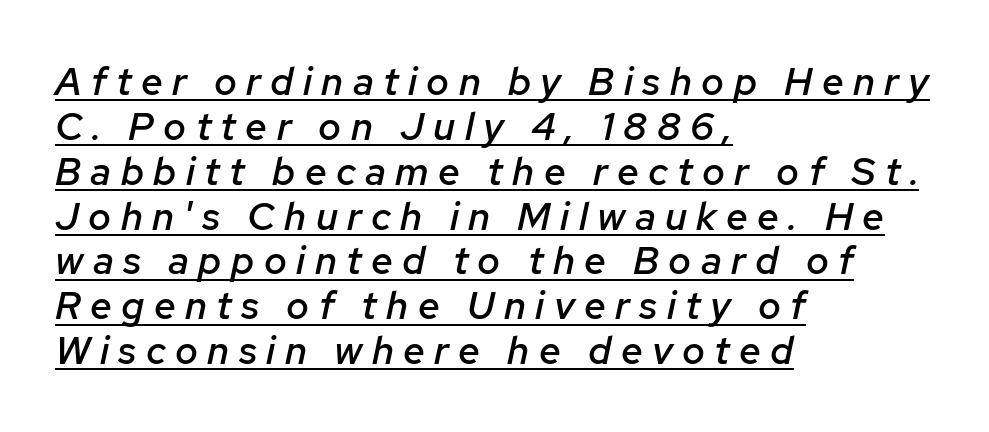
Q: Is the text bold? A: Semi-bold.
Q: Is the text italic (slanted)? A: Yes, it leans right by about 12 degrees.
Q: Is the text underlined? A: Yes.
Q: How is the paragraph aligned? A: Left-aligned.
Q: Is the spacing between letters normal or unusually wide? A: Unusually wide.
Q: Is the spacing between lines tight, normal or loose? A: Tight.
Q: Width (condensed, normal, or wide)? A: Normal.
Q: Stroke contrast? A: Low.
Q: x-height? A: Medium.
Q: Monospaced? A: No.
